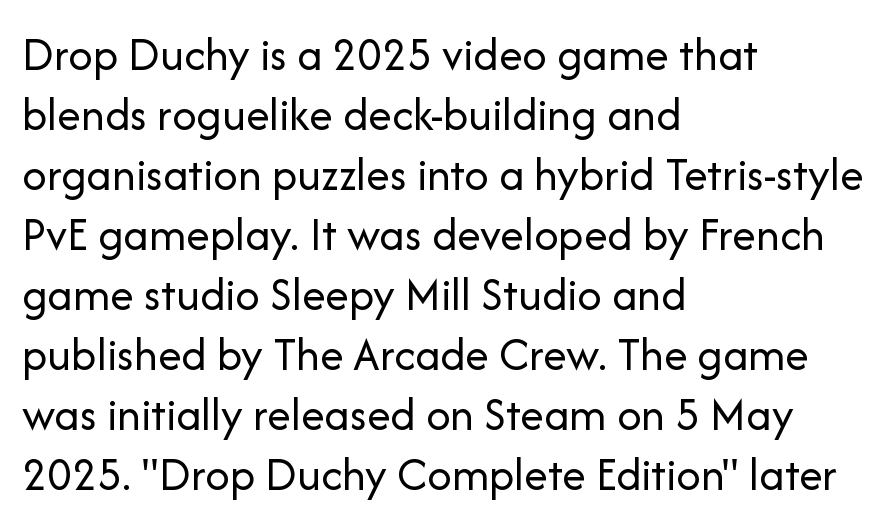
{"serif": "no", "italic": "no", "bold": "no", "weight": "regular", "width": "normal", "stroke_contrast": "low", "x_height": "medium", "monospaced": "no", "underline": "no", "align": "left", "line_spacing": "normal", "line_spacing_ratio": 1.25, "letter_spacing": "normal", "letter_spacing_em": 0.0, "glyph_px": 48}
